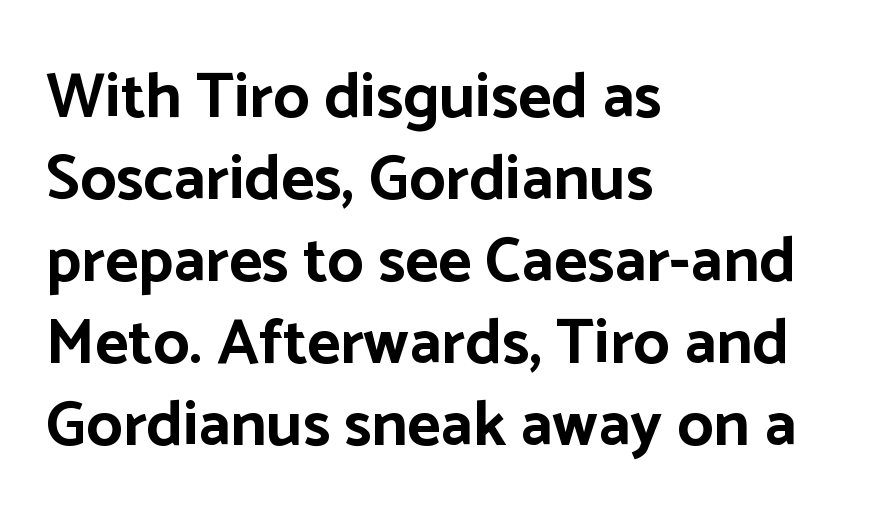
This sample has the flowing, uneven cadence of proportional lettering. The text was rendered using a sans face with plain stroke endings. Posture: upright roman. Heavy-handed strokes throughout: this text is bold. The lines are quadded left.
